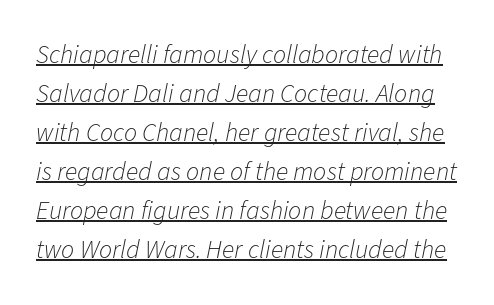
Posture: slanted. Descenders here cross a horizontal rule under the line. Letter spacing: default. Summary of weight: not heavy and not bold. Quick note: interline space is typical.
